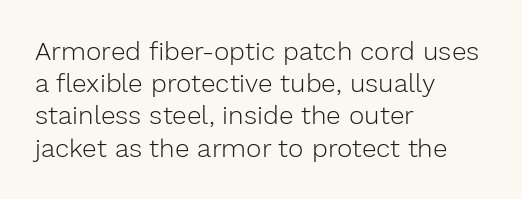
Q: Is the text bold? A: No.
Q: Is the text italic (slanted)? A: No, it is upright.
Q: Is the text underlined? A: No.
Q: How is the paragraph aligned? A: Left-aligned.
Q: Is the spacing between letters normal or unusually wide? A: Normal.
